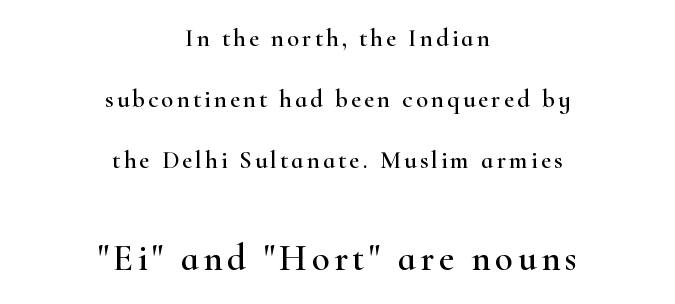
The image shows 37 px wide serif type, upright; set centered, loose line spacing (2.45x), not underlined; the second (bottom) block is 1.48x larger; high stroke contrast and a small x-height.
